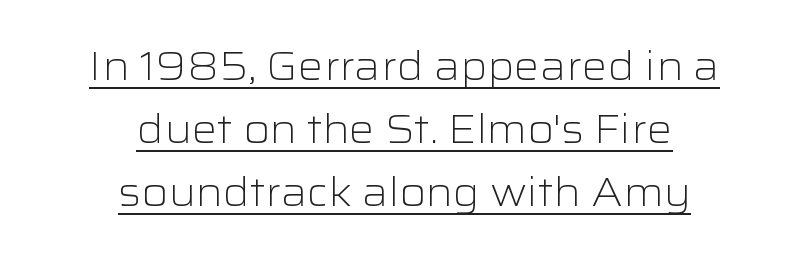
{"serif": "no", "italic": "no", "bold": "no", "weight": "light", "width": "wide", "stroke_contrast": "low", "x_height": "medium", "monospaced": "no", "underline": "yes", "align": "center", "line_spacing": "normal", "line_spacing_ratio": 1.57, "letter_spacing": "normal", "letter_spacing_em": 0.0, "glyph_px": 40}
